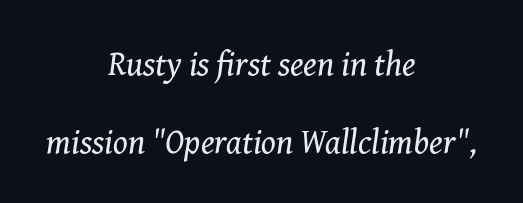
The image shows 34 px regular-weight serif type, italic (leaning right); set centered, loose line spacing (2.29x), normal letter spacing, not underlined; medium stroke contrast and a medium x-height.
